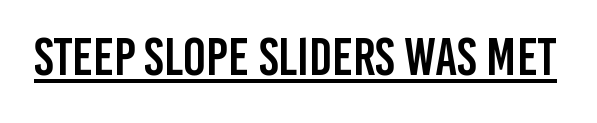
Q: Is the text italic (slanted)? A: No, it is upright.
Q: Is the typeface a serif or a sans-serif typeface? A: Sans-serif.
Q: Is the text underlined? A: Yes.
Q: Is the spacing between letters normal or unusually wide? A: Normal.
Q: Width (condensed, normal, or wide)? A: Condensed.
Q: Stroke contrast? A: Low.
Q: x-height? A: Large.
Q: Monospaced? A: No.
